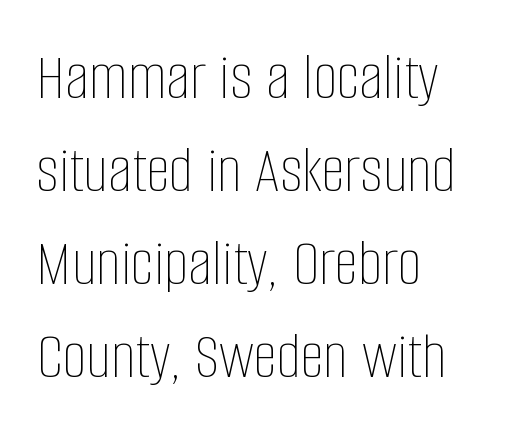
Q: Is the text bold? A: No.
Q: Is the text italic (slanted)? A: No, it is upright.
Q: Is the text underlined? A: No.
Q: How is the paragraph aligned? A: Left-aligned.
Q: Is the spacing between letters normal or unusually wide? A: Normal.
Q: Is the spacing between lines tight, normal or loose? A: Normal.
Q: Width (condensed, normal, or wide)? A: Condensed.
Q: Stroke contrast? A: Low.
Q: x-height? A: Large.
Q: Monospaced? A: No.
